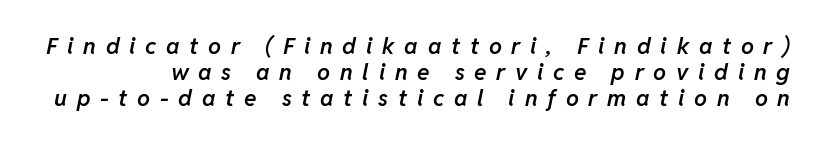
Q: Is the text bold? A: Semi-bold.
Q: Is the text italic (slanted)? A: Yes, it leans right by about 11 degrees.
Q: Is the text underlined? A: No.
Q: Is the spacing between letters normal or unusually wide? A: Unusually wide.
Q: Is the spacing between lines tight, normal or loose? A: Tight.
